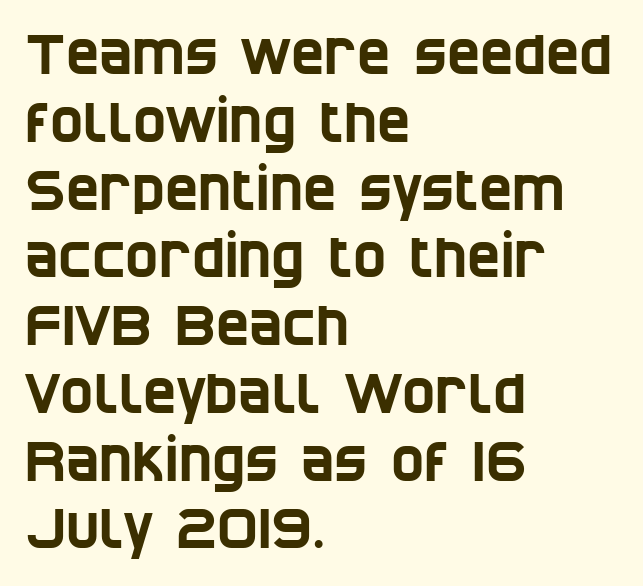
The image shows 56 px condensed sans-serif type; set left-aligned, line spacing 1.21x, normal letter spacing, not underlined; low stroke contrast and a large x-height.
